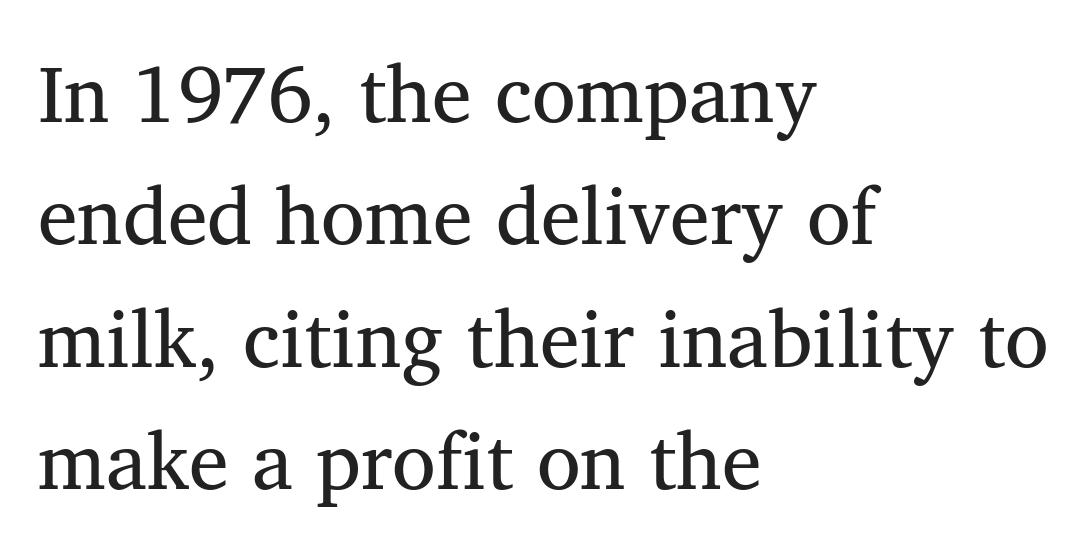
Q: Is the text bold? A: No.
Q: Is the typeface a serif or a sans-serif typeface? A: Serif.
Q: Is the text underlined? A: No.
Q: How is the paragraph aligned? A: Left-aligned.
Q: Is the spacing between letters normal or unusually wide? A: Normal.
Q: Is the spacing between lines tight, normal or loose? A: Normal.
Q: Width (condensed, normal, or wide)? A: Normal.
Q: Stroke contrast? A: Medium.
Q: x-height? A: Medium.
Q: Monospaced? A: No.
